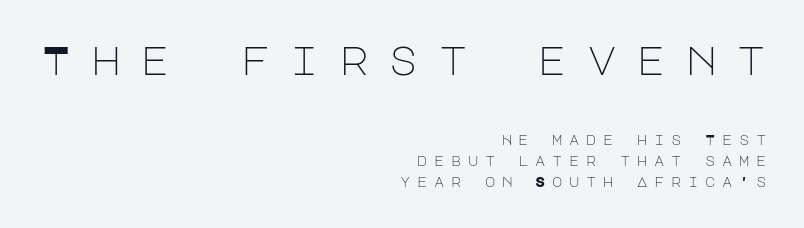
{"serif": "no", "italic": "no", "bold": "no", "weight": "light", "width": "normal", "stroke_contrast": "low", "x_height": "large", "underline": "no", "align": "right", "line_spacing": "normal", "line_spacing_ratio": 1.5, "letter_spacing": "wide", "letter_spacing_em": 0.47, "larger_block": "first", "size_ratio": 2.93, "glyph_px": 41}
